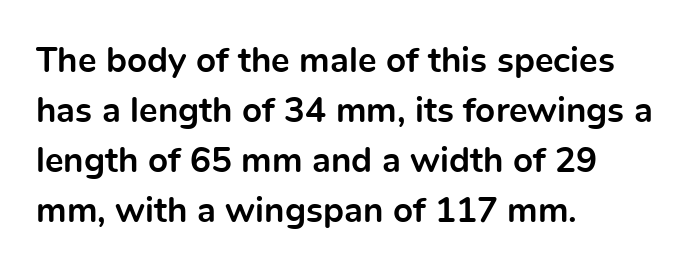
{"serif": "no", "italic": "no", "bold": "yes", "weight": "bold", "width": "normal", "x_height": "medium", "monospaced": "no", "underline": "no", "align": "left", "line_spacing": "normal", "line_spacing_ratio": 1.43, "letter_spacing": "normal", "letter_spacing_em": 0.0, "glyph_px": 35}
